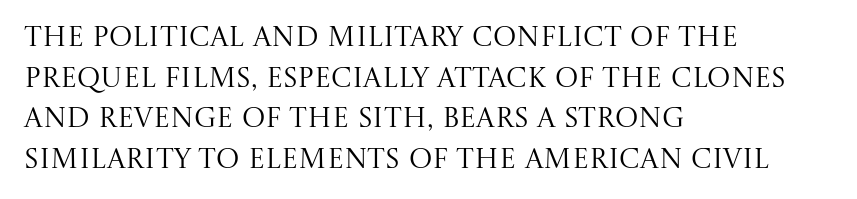
The image shows 28 px regular-weight serif type, upright; set left-aligned, normal line spacing (1.45x), normal letter spacing, not underlined; medium stroke contrast and a large x-height.
